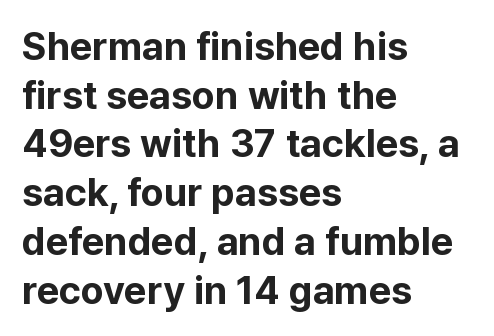
Q: Is the text bold? A: Yes.
Q: Is the text italic (slanted)? A: No, it is upright.
Q: Is the typeface a serif or a sans-serif typeface? A: Sans-serif.
Q: Is the text underlined? A: No.
Q: How is the paragraph aligned? A: Left-aligned.
Q: Is the spacing between letters normal or unusually wide? A: Normal.
Q: Is the spacing between lines tight, normal or loose? A: Normal.
Q: Width (condensed, normal, or wide)? A: Normal.
Q: Stroke contrast? A: Low.
Q: x-height? A: Medium.
Q: Monospaced? A: No.
